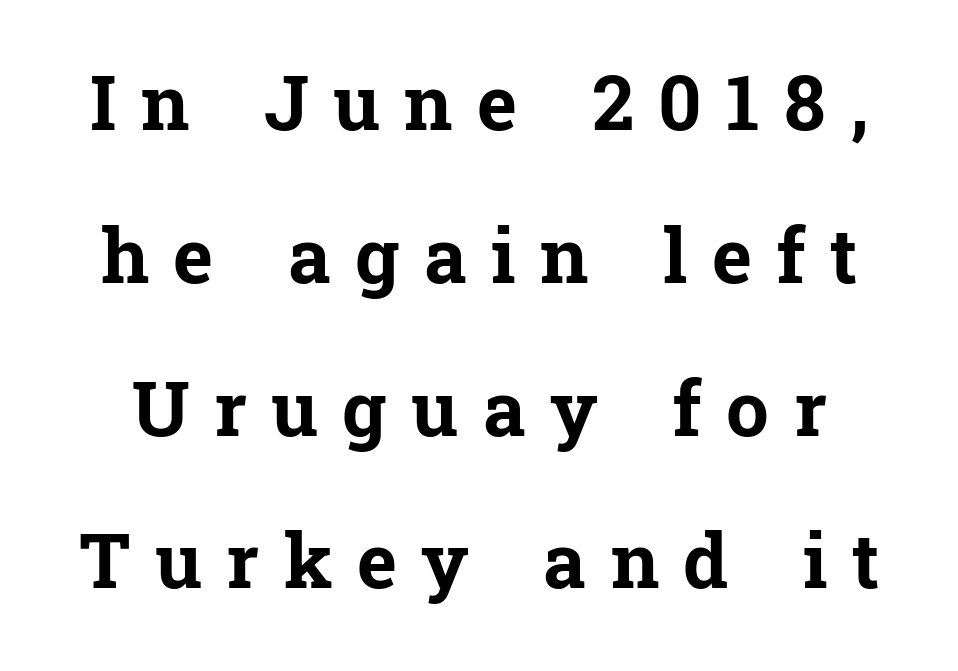
Tracking value appears strongly positive — letters spread wide. Has an underline been added? It has not. Summary of vertical rhythm: relaxed, with wide interline spacing. The typography opts for an upright posture over an oblique one. On the weight axis this lands at bold, roughly 700. A serif font was chosen for this passage.
